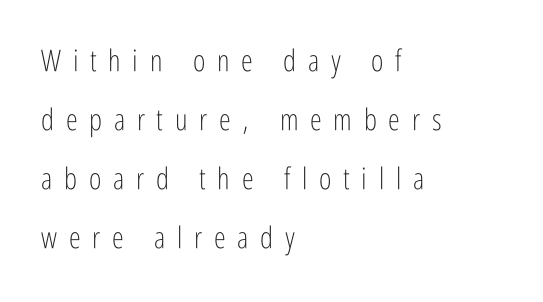
The image shows 30 px light, condensed sans-serif type, upright; set left-aligned, loose line spacing (1.97x), unusually wide letter spacing (+0.39 em), not underlined; low stroke contrast and a medium x-height.
